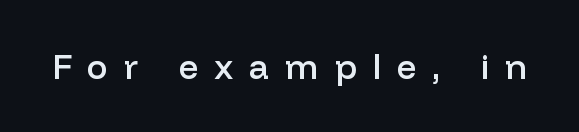
The rendering uses natural spacing where letterforms have individual widths. Bold? Not quite — semibold, heavier than regular but stopping short. The type sits square on the baseline with zero lean. Type without underlining. The face used here is a sans, in the tradition of grotesques and geometrics. Substantial extra tracking has been applied to these lines.
